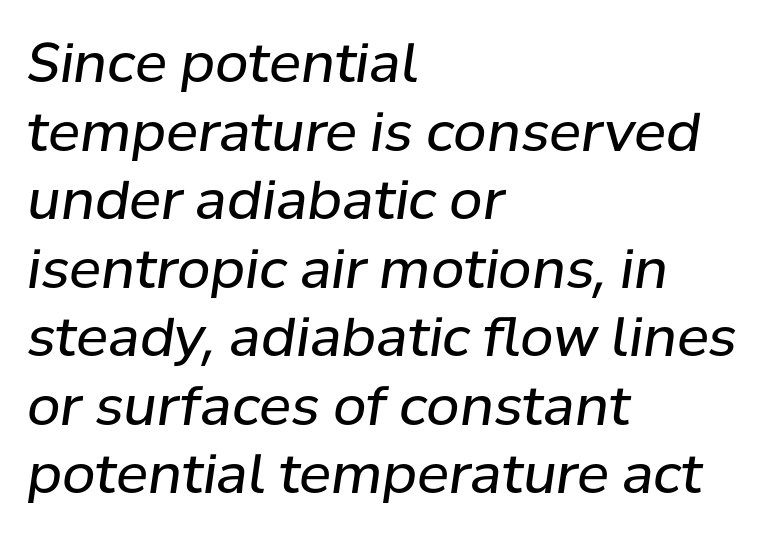
Q: Is the text bold? A: No.
Q: Is the text italic (slanted)? A: Yes, it leans right by about 8 degrees.
Q: Is the text underlined? A: No.
Q: How is the paragraph aligned? A: Left-aligned.
Q: Is the spacing between letters normal or unusually wide? A: Normal.
Q: Is the spacing between lines tight, normal or loose? A: Normal.
Q: Width (condensed, normal, or wide)? A: Normal.
Q: Stroke contrast? A: Low.
Q: x-height? A: Medium.
Q: Monospaced? A: No.
